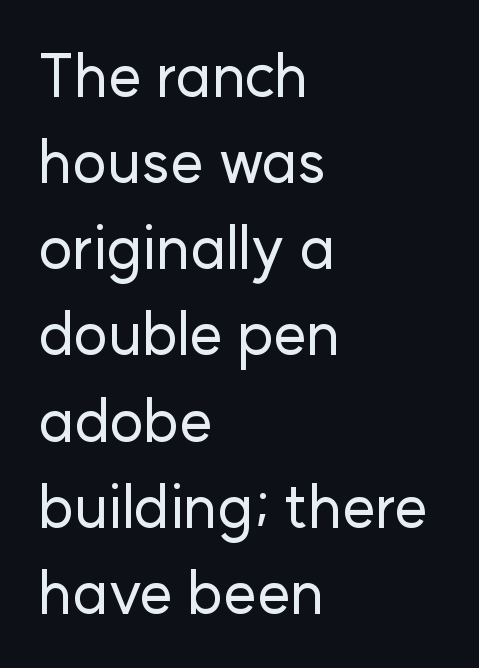
Between one letter and the next there's only the usual sliver of space. Italic? Not at all — the glyphs are vertical. The rendering anchors every line to the left-hand side. The rendering uses natural spacing where letterforms have individual widths. You can tell from the bare stems that sans-serif type was used. The specimen omits any rule beneath the text block's lines.
